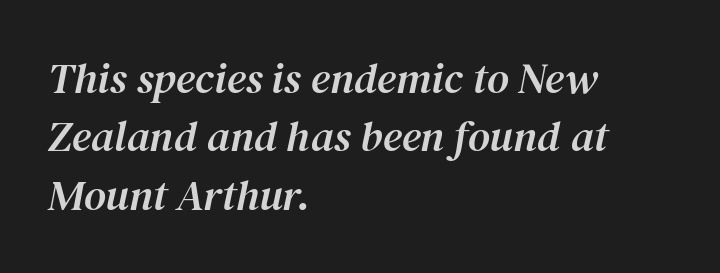
The image shows 43 px serif type, italic (leaning right); set left-aligned, normal line spacing (1.36x), normal letter spacing, not underlined; medium stroke contrast and a medium x-height.
